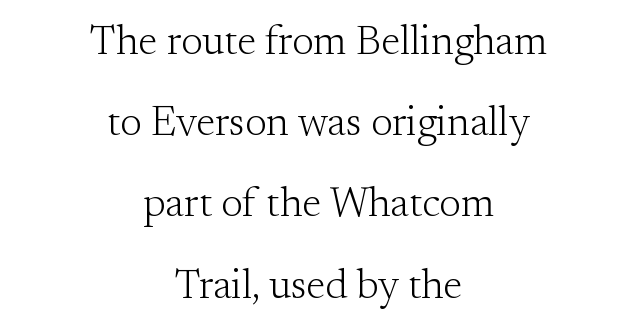
{"serif": "yes", "italic": "no", "bold": "no", "weight": "light", "width": "normal", "stroke_contrast": "medium", "x_height": "small", "monospaced": "no", "underline": "no", "align": "center", "line_spacing": "loose", "line_spacing_ratio": 1.98, "letter_spacing": "normal", "letter_spacing_em": 0.0, "glyph_px": 41}
